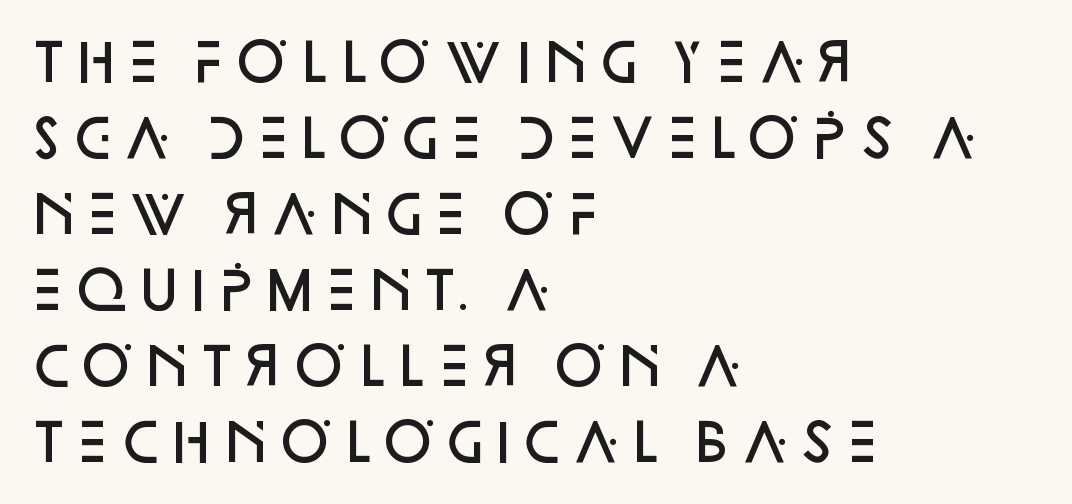
Proportional: the letters do not fall into vertical columns. A somewhat darkened texture: the type is semibold rather than bold. This sample uses a sans-serif face. Glyph-to-glyph distance matches everyday printed text.
